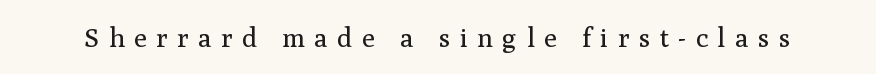
{"italic": "no", "bold": "no", "underline": "no", "letter_spacing": "wide", "letter_spacing_em": 0.34, "glyph_px": 27}
